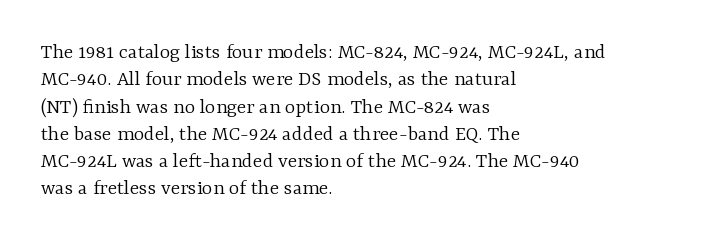
The image shows 22 px text type, upright; set left-aligned, line spacing 1.24x, normal letter spacing, not underlined.
